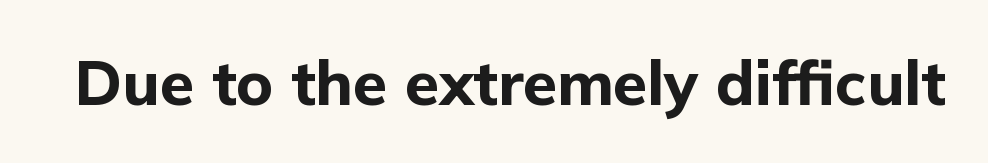
The glyphs are unaccompanied by any horizontal stroke below them. You'd pick this weight for a headline — it's a proper bold. The rendering keeps characters at their native spacing. Note: no serifs on the glyphs. Tall strokes in this sample are plumb rather than angled. This sample has the flowing, uneven cadence of proportional lettering.
